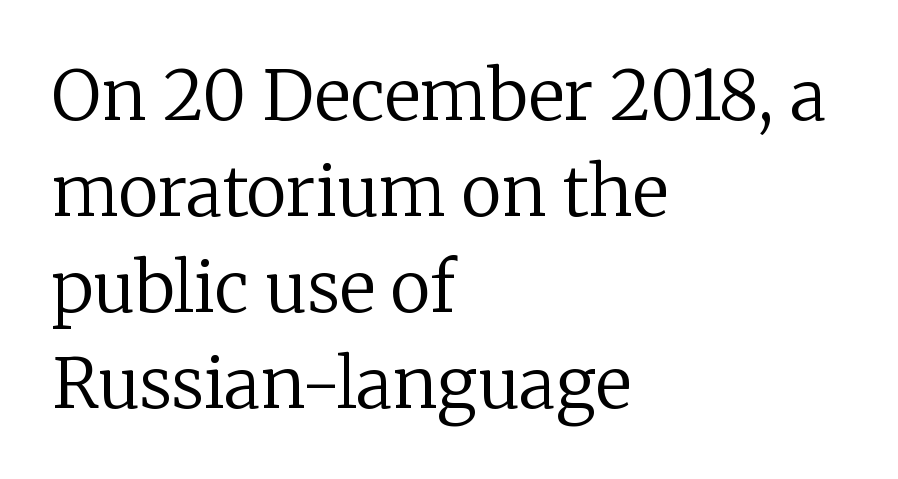
Q: Is the text bold? A: No.
Q: Is the text italic (slanted)? A: No, it is upright.
Q: Is the typeface a serif or a sans-serif typeface? A: Serif.
Q: Is the text underlined? A: No.
Q: How is the paragraph aligned? A: Left-aligned.
Q: Is the spacing between letters normal or unusually wide? A: Normal.
Q: Is the spacing between lines tight, normal or loose? A: Normal.
Q: Width (condensed, normal, or wide)? A: Normal.
Q: Stroke contrast? A: Low.
Q: x-height? A: Medium.
Q: Monospaced? A: No.
